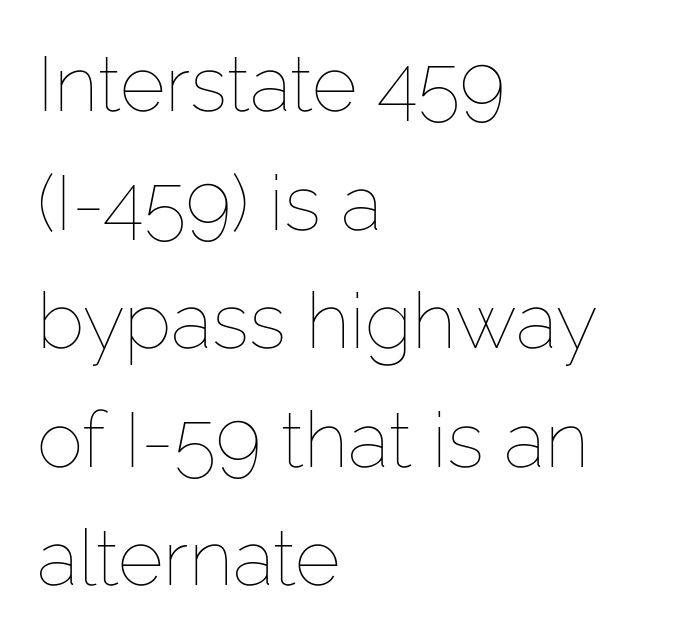
Q: Is the text bold? A: No.
Q: Is the text italic (slanted)? A: No, it is upright.
Q: Is the text underlined? A: No.
Q: How is the paragraph aligned? A: Left-aligned.
Q: Is the spacing between letters normal or unusually wide? A: Normal.
Q: Is the spacing between lines tight, normal or loose? A: Normal.
Q: Width (condensed, normal, or wide)? A: Normal.
Q: Stroke contrast? A: Low.
Q: x-height? A: Medium.
Q: Monospaced? A: No.
